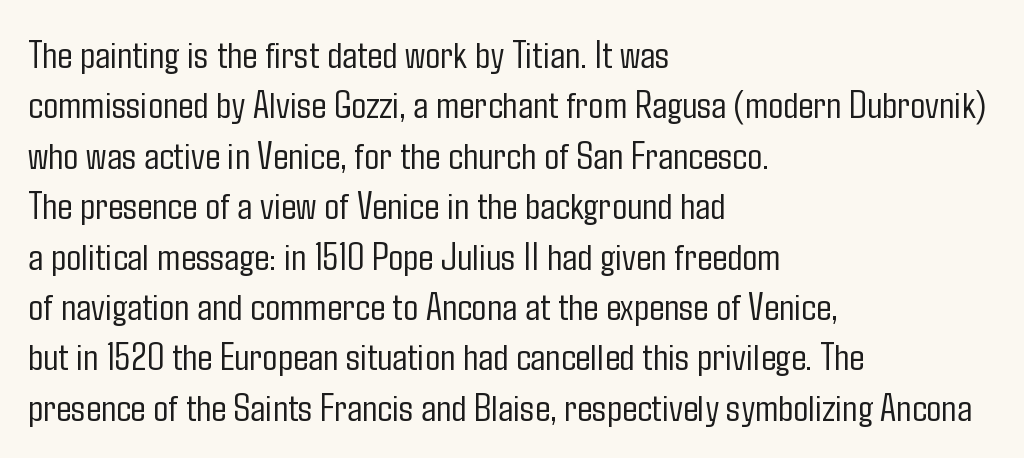
The image shows 40 px light, condensed sans-serif type, upright; set left-aligned, normal line spacing (1.26x), normal letter spacing, not underlined; low stroke contrast and a medium x-height.
